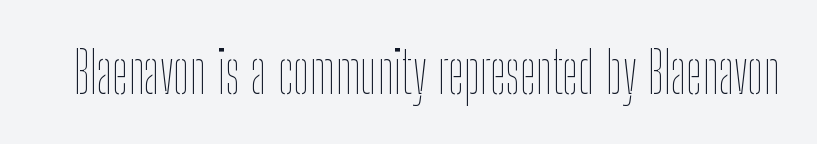
Q: Is the text bold? A: No.
Q: Is the text italic (slanted)? A: No, it is upright.
Q: Is the text underlined? A: No.
Q: Is the spacing between letters normal or unusually wide? A: Normal.
Q: Width (condensed, normal, or wide)? A: Condensed.
Q: Stroke contrast? A: Low.
Q: x-height? A: Medium.
Q: Monospaced? A: No.
